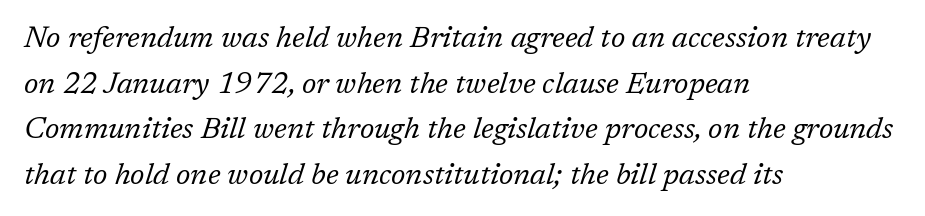
Q: Is the text bold? A: No.
Q: Is the text italic (slanted)? A: Yes, it leans right by about 17 degrees.
Q: Is the typeface a serif or a sans-serif typeface? A: Serif.
Q: Is the text underlined? A: No.
Q: How is the paragraph aligned? A: Left-aligned.
Q: Is the spacing between letters normal or unusually wide? A: Normal.
Q: Is the spacing between lines tight, normal or loose? A: Normal.
Q: Width (condensed, normal, or wide)? A: Normal.
Q: Stroke contrast? A: Low.
Q: x-height? A: Medium.
Q: Monospaced? A: No.
